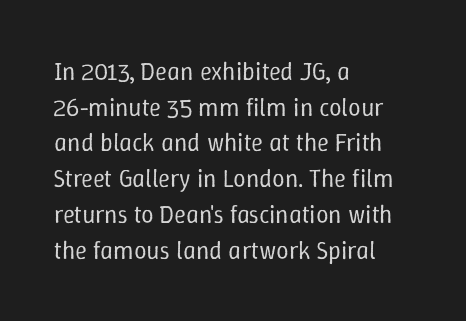
Q: Is the text bold? A: No.
Q: Is the text italic (slanted)? A: No, it is upright.
Q: Is the text underlined? A: No.
Q: How is the paragraph aligned? A: Left-aligned.
Q: Is the spacing between letters normal or unusually wide? A: Normal.
Q: Is the spacing between lines tight, normal or loose? A: Normal.
